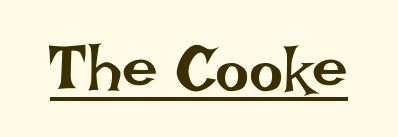
The image shows 64 px regular-weight type, upright; set normal letter spacing, underlined; low stroke contrast and a large x-height.
